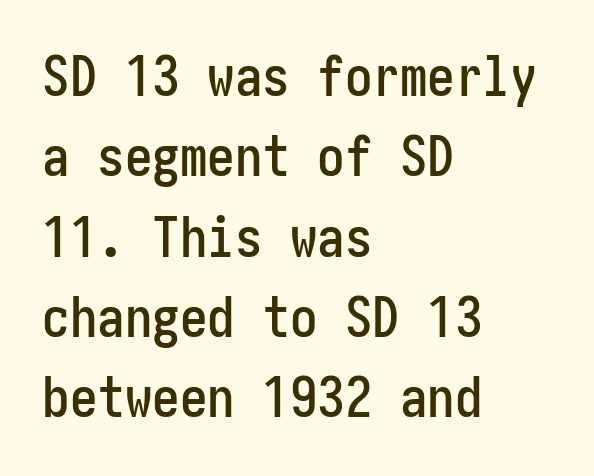
Q: Is the text italic (slanted)? A: No, it is upright.
Q: Is the typeface a serif or a sans-serif typeface? A: Sans-serif.
Q: Is the text underlined? A: No.
Q: How is the paragraph aligned? A: Left-aligned.
Q: Is the spacing between letters normal or unusually wide? A: Normal.
Q: Is the spacing between lines tight, normal or loose? A: Normal.
Q: Width (condensed, normal, or wide)? A: Condensed.
Q: Stroke contrast? A: Low.
Q: x-height? A: Medium.
